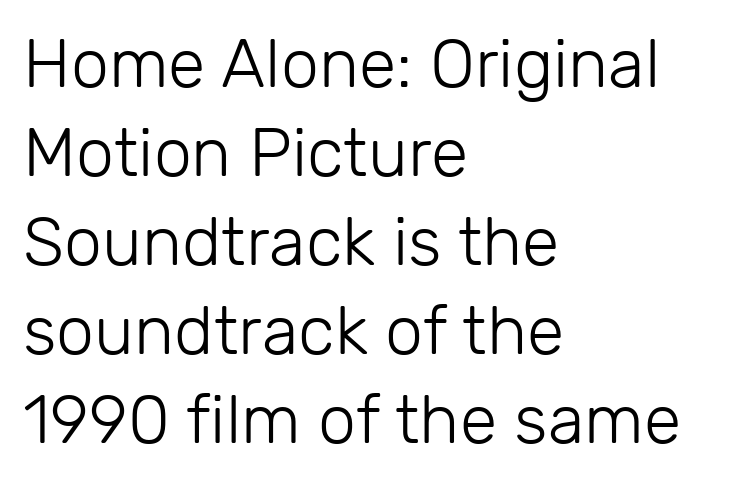
The image shows 68 px light sans-serif type, upright; set left-aligned, normal line spacing (1.31x), normal letter spacing, not underlined; low stroke contrast and a medium x-height.
